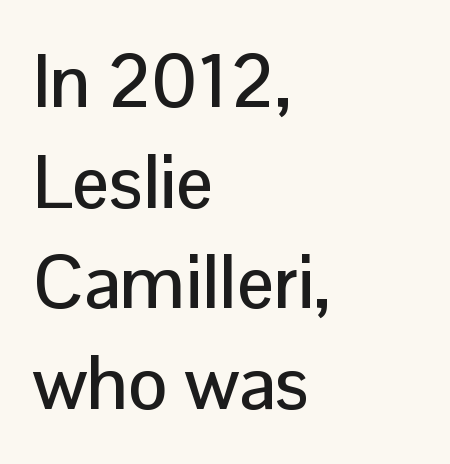
Q: Is the text italic (slanted)? A: No, it is upright.
Q: Is the typeface a serif or a sans-serif typeface? A: Sans-serif.
Q: Is the text underlined? A: No.
Q: How is the paragraph aligned? A: Left-aligned.
Q: Is the spacing between letters normal or unusually wide? A: Normal.
Q: Is the spacing between lines tight, normal or loose? A: Normal.
Q: Width (condensed, normal, or wide)? A: Normal.
Q: Stroke contrast? A: Low.
Q: x-height? A: Medium.
Q: Monospaced? A: No.
